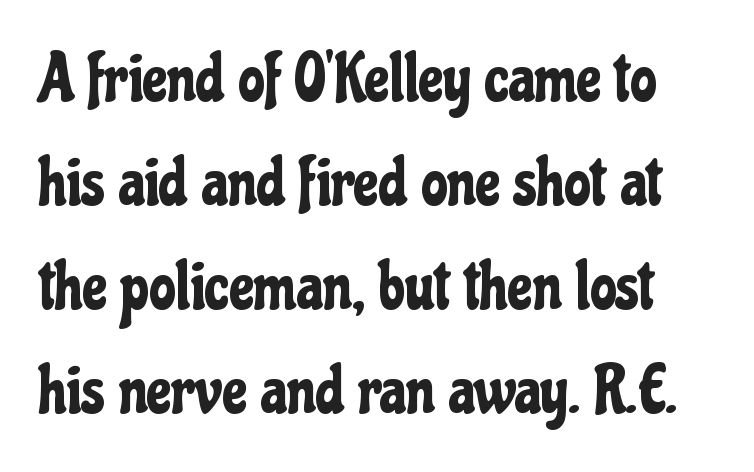
Q: Is the text italic (slanted)? A: No, it is upright.
Q: Is the typeface a serif or a sans-serif typeface? A: Sans-serif.
Q: Is the text underlined? A: No.
Q: Is the spacing between letters normal or unusually wide? A: Normal.
Q: Is the spacing between lines tight, normal or loose? A: Normal.
Q: Width (condensed, normal, or wide)? A: Condensed.
Q: Stroke contrast? A: Low.
Q: x-height? A: Medium.
Q: Monospaced? A: No.
